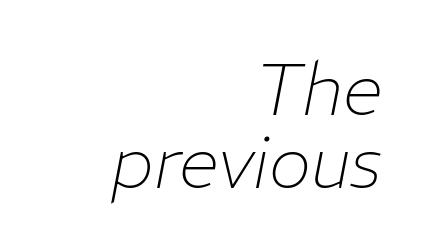
Horizontal bands of white between lines are thin slivers. An italicized treatment has been applied to the whole sample. The ragged edge is on the left, which tells us the setting is flush right. There is no visible air inserted between adjacent glyphs. Bold? No — there's no thickening of the strokes.
